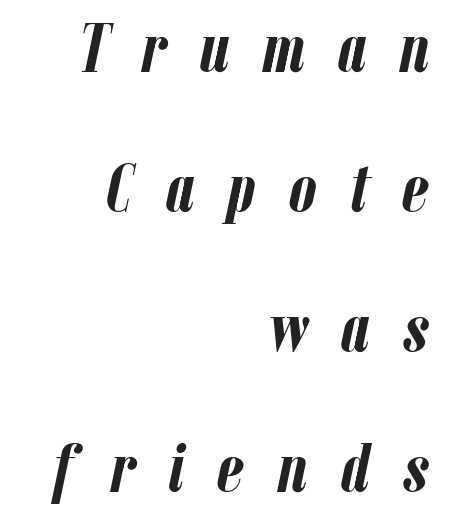
The image shows 69 px semibold, condensed type, italic (leaning right); set right-aligned, loose line spacing (2.03x), unusually wide letter spacing (+0.48 em), not underlined; low stroke contrast and a medium x-height.
